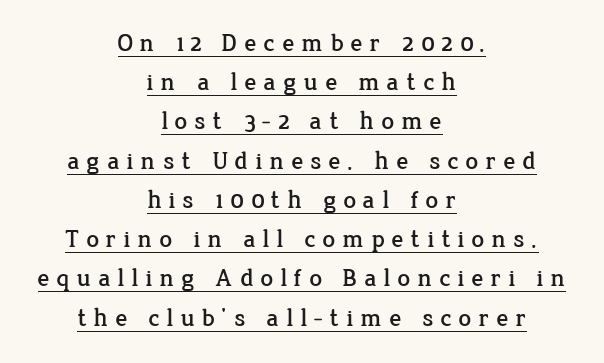
Words appear elongated and porous because spacing is wide. The block of text has a typical density, with ordinary space between rows. A centered setting, common on invitations and titles, is used for this passage. Does a line run under the words? Yes, clearly. The lettering holds an erect, upright posture throughout.
